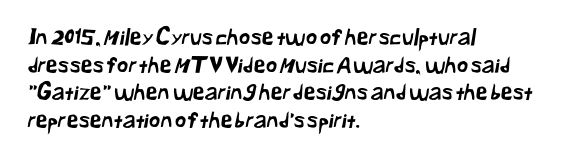
{"underline": "no", "align": "left", "line_spacing": "normal", "line_spacing_ratio": 1.26, "letter_spacing": "normal", "letter_spacing_em": 0.0, "glyph_px": 22}
